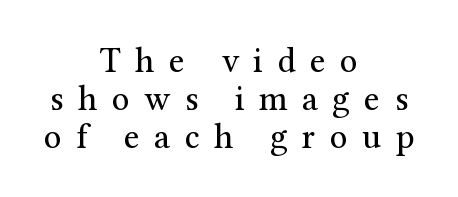
If you measured baseline to baseline, you'd find a short distance. The letters advance in unequal steps, a hallmark of proportional type. Check where the strokes stop: tiny serifs finish them off. The zone under the glyphs is completely vacant. Glyph-to-glyph distance is far greater than everyday printed text. A student would call this center alignment; a typographer would say set centered.
